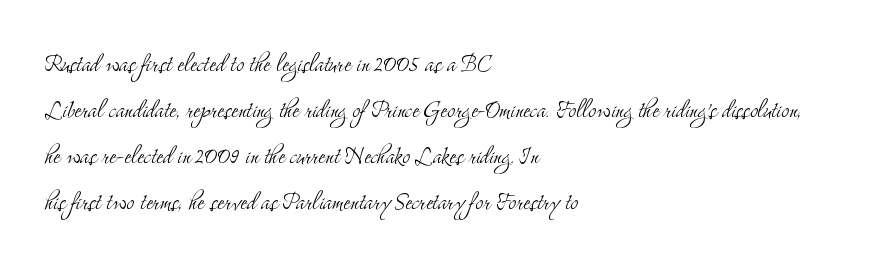
{"serif": "yes", "bold": "no", "weight": "light", "width": "condensed", "stroke_contrast": "medium", "x_height": "small", "monospaced": "no", "underline": "no", "align": "left", "line_spacing": "normal", "line_spacing_ratio": 1.59, "letter_spacing": "normal", "letter_spacing_em": 0.0, "glyph_px": 29}
